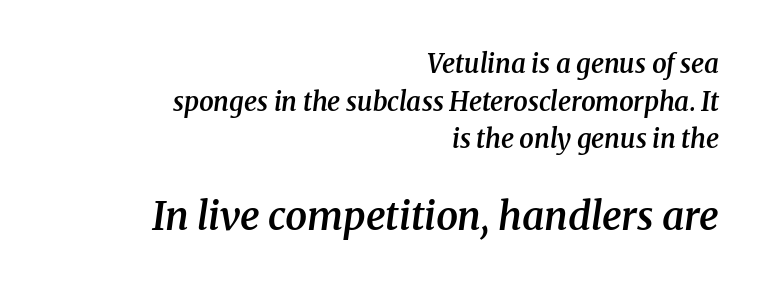
To sum up the face: it has serifs. The letterforms sit shoulder to shoulder at normal distance. Words float on clear page, feet unadorned. Moderately thickened strokes mark this as semibold type. Every row of glyphs terminates at an identical x-position on the right. Whoever set this made the second block the dominant, larger element.
